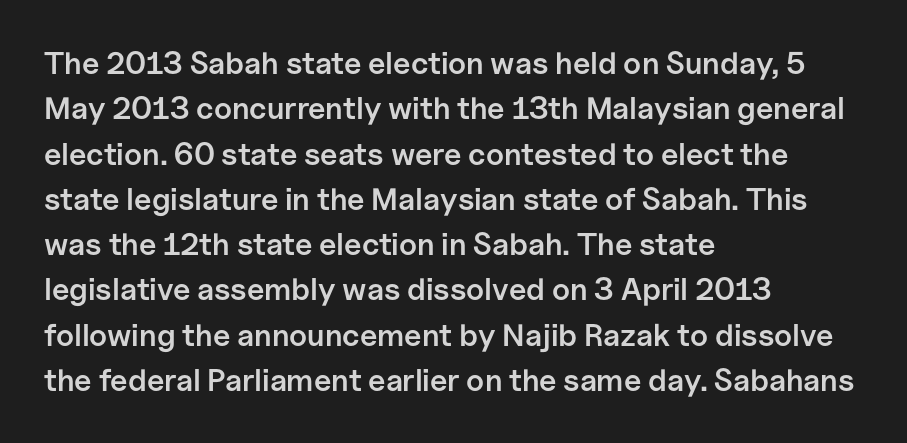
Q: Is the text bold? A: Semi-bold.
Q: Is the text italic (slanted)? A: No, it is upright.
Q: Is the typeface a serif or a sans-serif typeface? A: Sans-serif.
Q: Is the text underlined? A: No.
Q: How is the paragraph aligned? A: Left-aligned.
Q: Is the spacing between letters normal or unusually wide? A: Normal.
Q: Is the spacing between lines tight, normal or loose? A: Normal.
Q: Width (condensed, normal, or wide)? A: Normal.
Q: Stroke contrast? A: Low.
Q: x-height? A: Medium.
Q: Monospaced? A: No.
